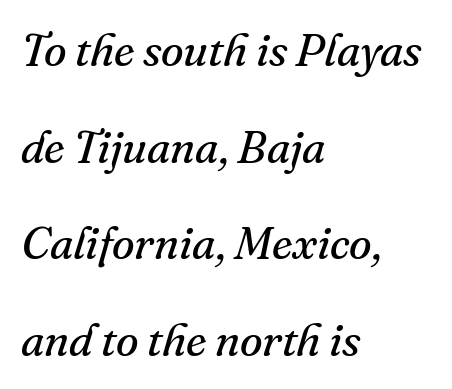
{"serif": "yes", "italic": "yes", "lean": "right", "slant_degrees": 16, "bold": "no", "weight": "regular", "width": "normal", "stroke_contrast": "medium", "x_height": "small", "monospaced": "no", "underline": "no", "align": "left", "line_spacing": "loose", "line_spacing_ratio": 2.1, "letter_spacing": "normal", "letter_spacing_em": 0.0, "glyph_px": 46}
